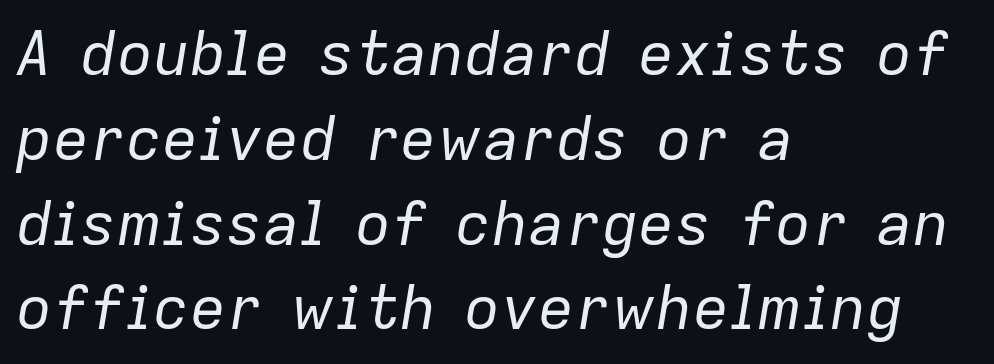
Q: Is the text bold? A: No.
Q: Is the text italic (slanted)? A: Yes, it leans right by about 9 degrees.
Q: Is the text underlined? A: No.
Q: How is the paragraph aligned? A: Left-aligned.
Q: Is the spacing between letters normal or unusually wide? A: Normal.
Q: Is the spacing between lines tight, normal or loose? A: Normal.
Q: Width (condensed, normal, or wide)? A: Normal.
Q: Stroke contrast? A: Low.
Q: x-height? A: Medium.
Q: Monospaced? A: No.
